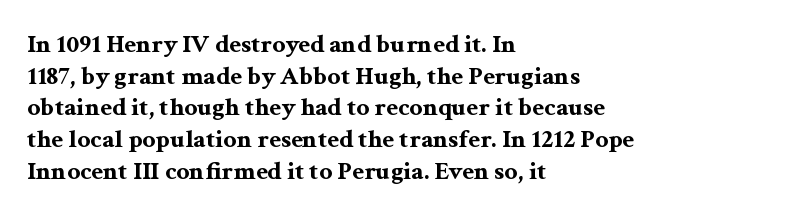
I'd describe the lettering as bold — thick and assertive. Words appear dense and cohesive because spacing is normal. Reading down the block, your eye returns to a fixed left position each line. The lettering holds an erect, upright posture throughout. Descender tails drop into unmarked territory.
